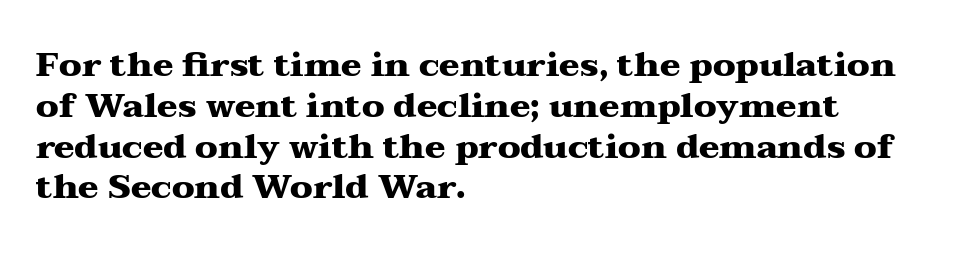
Q: Is the text bold? A: Yes.
Q: Is the text italic (slanted)? A: No, it is upright.
Q: Is the typeface a serif or a sans-serif typeface? A: Serif.
Q: Is the text underlined? A: No.
Q: How is the paragraph aligned? A: Left-aligned.
Q: Is the spacing between letters normal or unusually wide? A: Normal.
Q: Width (condensed, normal, or wide)? A: Wide.
Q: Stroke contrast? A: Medium.
Q: x-height? A: Medium.
Q: Monospaced? A: No.
